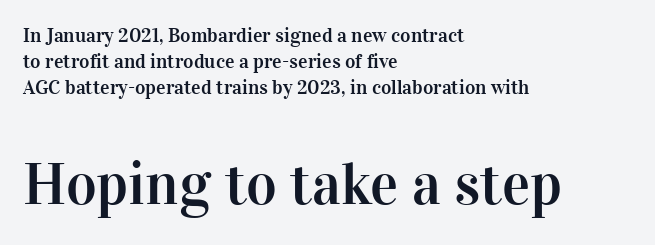
The image shows 59 px serif type, upright; set left-aligned, normal line spacing (1.3x), normal letter spacing, not underlined; the second (bottom) block is 2.95x larger; high stroke contrast and a medium x-height.
